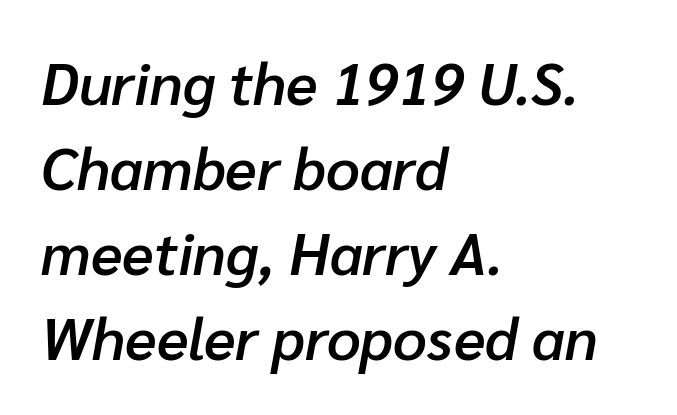
Q: Is the text bold? A: Semi-bold.
Q: Is the text italic (slanted)? A: Yes, it leans right by about 10 degrees.
Q: Is the text underlined? A: No.
Q: How is the paragraph aligned? A: Left-aligned.
Q: Is the spacing between letters normal or unusually wide? A: Normal.
Q: Is the spacing between lines tight, normal or loose? A: Normal.
Q: Width (condensed, normal, or wide)? A: Normal.
Q: Stroke contrast? A: Low.
Q: x-height? A: Medium.
Q: Monospaced? A: No.
